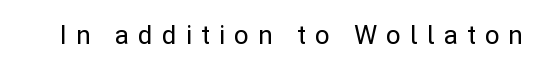
The letters stand upright; this is a roman face. How are the letters spaced? Widely, with obvious added tracking. Type without underlining.
